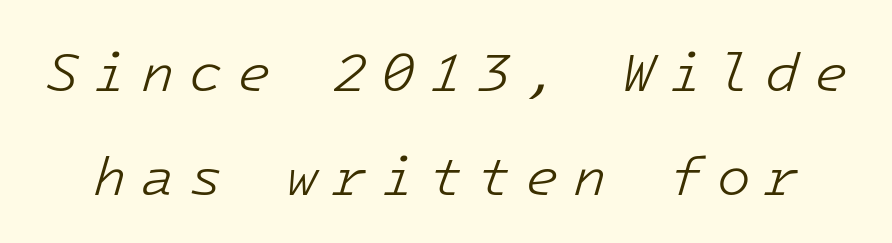
Weight: in the light-to-regular range. Each new line begins a long way beneath the previous one. The space beneath each line is pristine and unruled. It's the slanting kind of type. Caption: expanded tracking, letters set apart.
